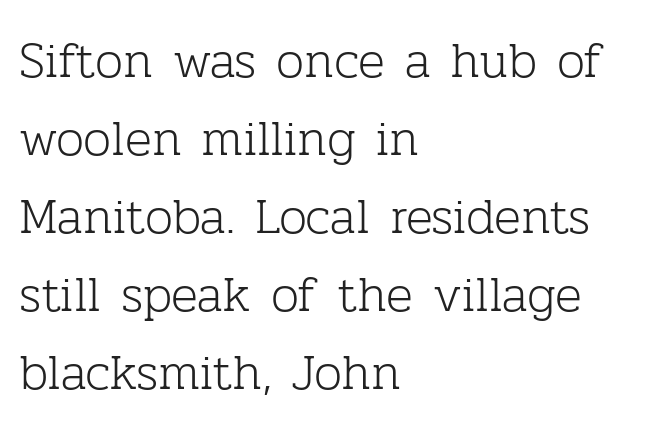
Ordinary non-slanted type is in use. Looks like regular typesetting: each glyph gets only the width it needs. Is the letter spacing exaggerated? No — it looks like the ordinary default. Only glyphs here, with clear space below each row.
